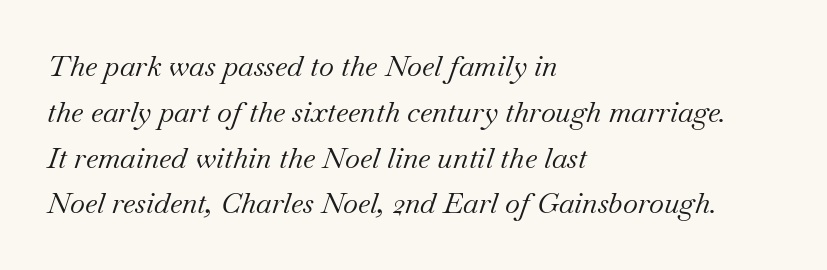
{"serif": "yes", "italic": "yes", "lean": "right", "slant_degrees": 18, "bold": "no", "weight": "regular", "width": "normal", "stroke_contrast": "medium", "x_height": "small", "monospaced": "no", "underline": "no", "align": "left", "line_spacing": "normal", "line_spacing_ratio": 1.58, "letter_spacing": "normal", "letter_spacing_em": 0.0, "glyph_px": 29}
